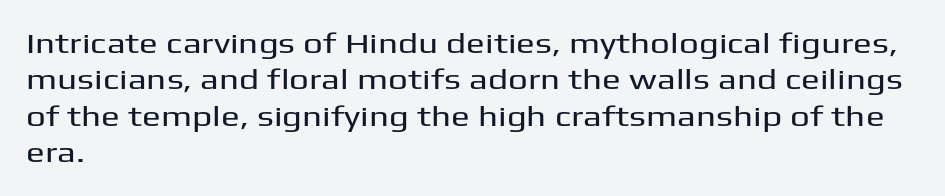
Every character sits straight up, as roman type does. Short note: letters normally spaced. Each line starts at the same left margin while the right side varies. Normally led — the rows are evenly, conventionally spaced. Character widths vary here, with narrow letters taking less room than wide ones. Underline: absent.
